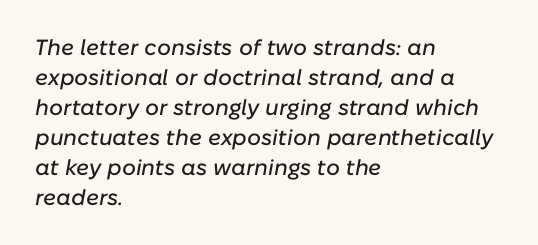
Notice how the stems are inclined rather than vertical — that's the hallmark of italics. Each row of text sits above clean, open space. This sample keeps an unexceptional amount of space between lines. Letter spacing: default. Teacher's note: observe the even left margin — that is flush-left alignment.
